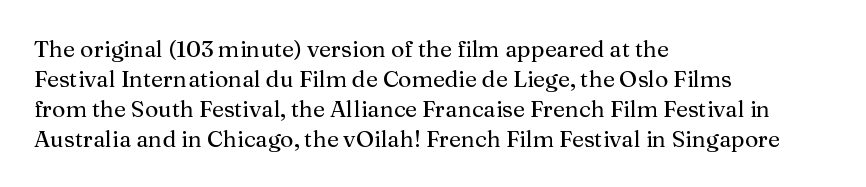
Q: Is the text bold? A: No.
Q: Is the text italic (slanted)? A: No, it is upright.
Q: Is the text underlined? A: No.
Q: How is the paragraph aligned? A: Left-aligned.
Q: Is the spacing between letters normal or unusually wide? A: Normal.
Q: Is the spacing between lines tight, normal or loose? A: Normal.
